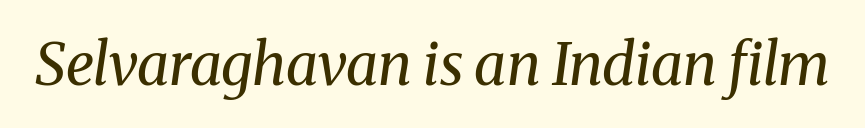
Q: Is the text bold? A: No.
Q: Is the text italic (slanted)? A: Yes, it leans right by about 8 degrees.
Q: Is the typeface a serif or a sans-serif typeface? A: Serif.
Q: Is the text underlined? A: No.
Q: Is the spacing between letters normal or unusually wide? A: Normal.
Q: Width (condensed, normal, or wide)? A: Normal.
Q: Stroke contrast? A: Medium.
Q: x-height? A: Medium.
Q: Monospaced? A: No.
